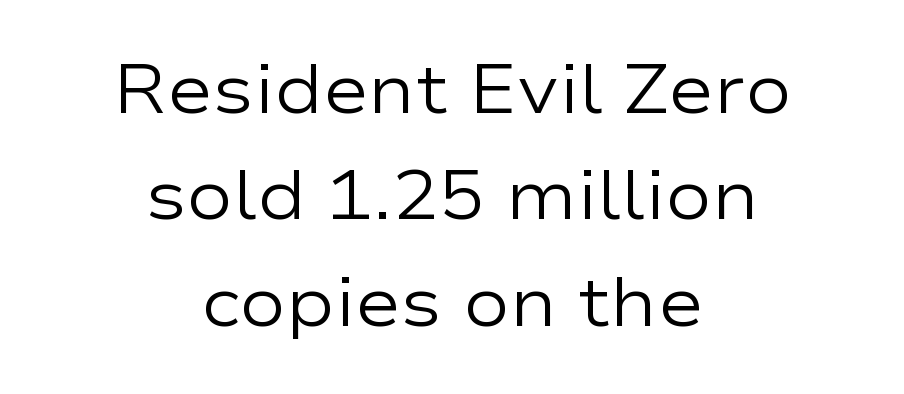
The image shows 69 px regular-weight, wide sans-serif type, upright; set centered, normal line spacing (1.54x), normal letter spacing, not underlined; low stroke contrast and a medium x-height.
